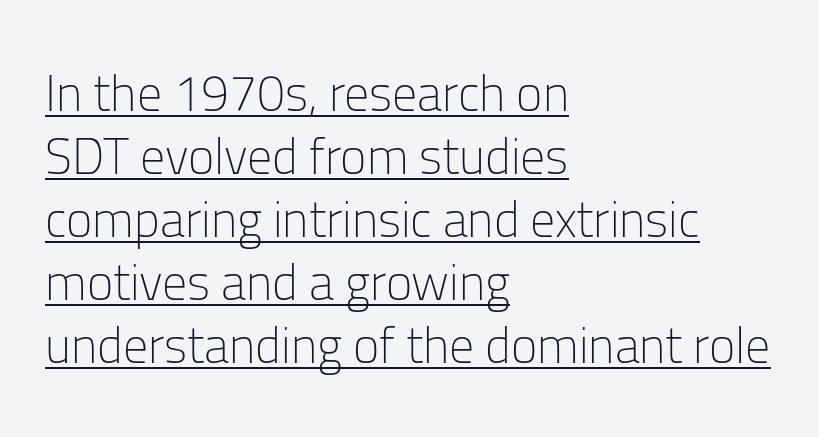
{"serif": "no", "italic": "no", "bold": "no", "weight": "light", "width": "normal", "stroke_contrast": "low", "x_height": "medium", "monospaced": "no", "underline": "yes", "align": "left", "line_spacing": "normal", "line_spacing_ratio": 1.26, "letter_spacing": "normal", "letter_spacing_em": 0.0, "glyph_px": 50}
